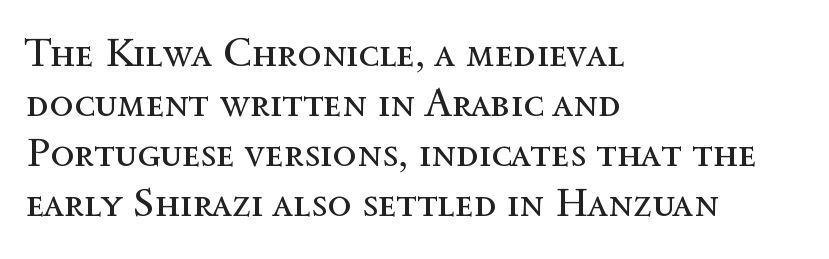
{"italic": "no", "bold": "no", "weight": "regular", "width": "normal", "x_height": "medium", "monospaced": "no", "underline": "no", "align": "left", "line_spacing": "normal", "line_spacing_ratio": 1.25, "letter_spacing": "normal", "letter_spacing_em": 0.0, "glyph_px": 40}
